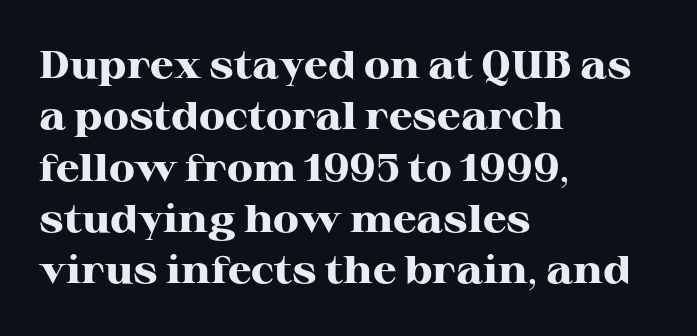
The gaps between neighbouring characters are ordinary and unremarkable. Heavy, bold letterforms. Unlike a clean sans, this face finishes its strokes with serifs. Baseline-to-baseline distance is the conventional proportion of letter height. The rendering uses natural spacing where letterforms have individual widths. Italic: no, the glyphs are upright roman.
